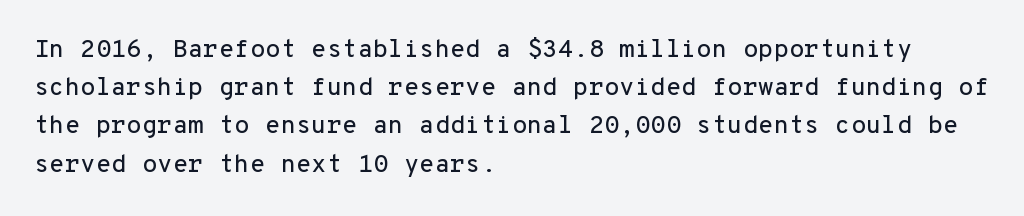
{"italic": "no", "underline": "no", "align": "left", "line_spacing": "normal", "line_spacing_ratio": 1.53, "letter_spacing": "normal", "letter_spacing_em": 0.0, "glyph_px": 25}
